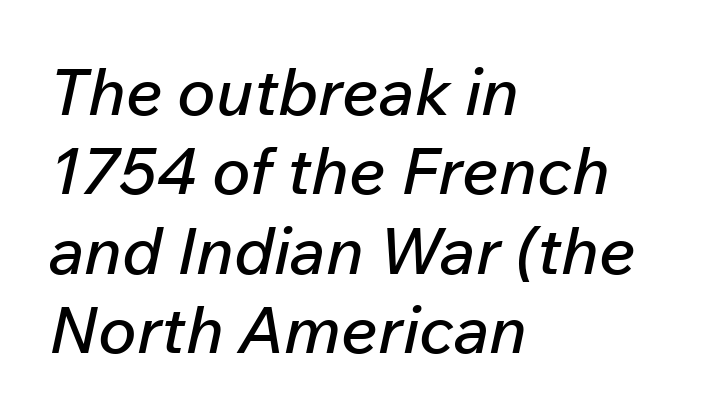
The whole block is typeset with a tilt. Reading down the block, your eye returns to a fixed left position each line. This sample has the flowing, uneven cadence of proportional lettering. The specimen omits any rule beneath the text block's lines.
